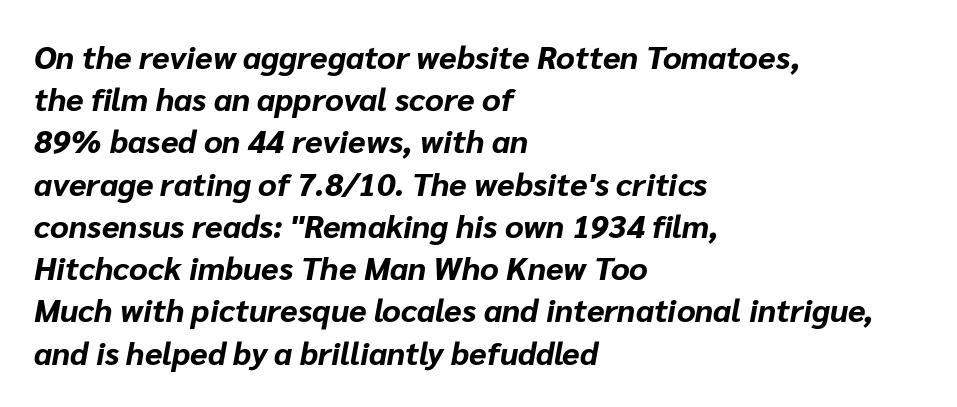
Slant detected: the letters are inclined. Each letter keeps its own natural width here, so spacing adapts to shape. In terms of letterspacing, this is plain default setting. These lines carry a lot of weight — the face is fully bold.
